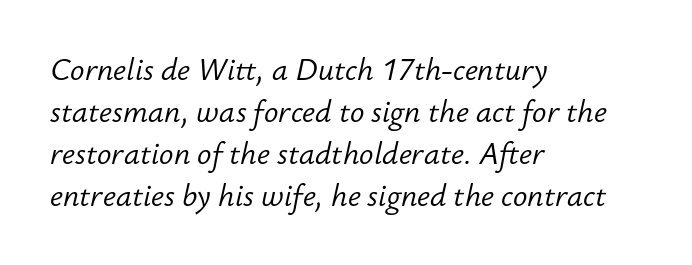
Emphasis-style slanted type is in use. Is the type heavy? It reads as light-to-regular instead. What's the leading like? Ordinary, nothing unusual. Rule under the text: the space is simply empty. Letter spacing: default. Line starts are locked; line ends wander.
